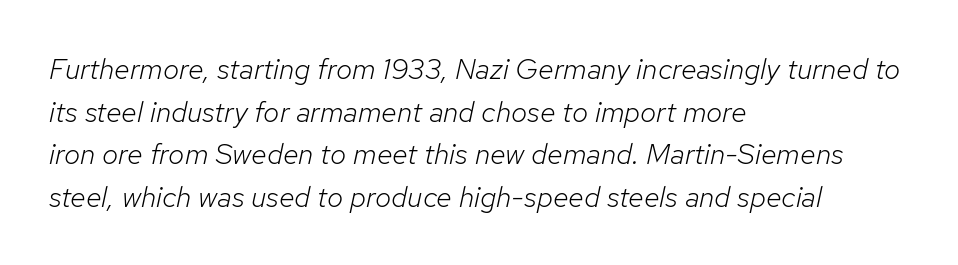
Do the characters align in a grid? No, the font is proportional. The passage shown is not underscored anywhere. This reads as an unemphasized weight, regular at the heaviest. Does the copy run flush right? No — it runs flush left.
